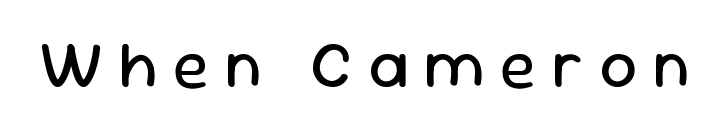
{"serif": "no", "italic": "no", "bold": "no", "weight": "regular", "width": "normal", "stroke_contrast": "low", "x_height": "medium", "monospaced": "no", "underline": "no", "letter_spacing": "wide", "letter_spacing_em": 0.24, "glyph_px": 66}
